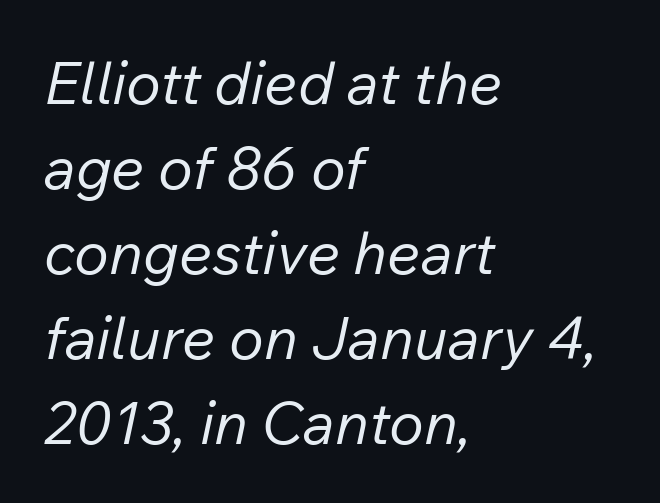
{"italic": "yes", "lean": "right", "slant_degrees": 12, "bold": "no", "weight": "regular", "width": "normal", "stroke_contrast": "low", "x_height": "medium", "monospaced": "no", "underline": "no", "align": "left", "line_spacing": "normal", "line_spacing_ratio": 1.44, "letter_spacing": "normal", "letter_spacing_em": 0.0, "glyph_px": 59}
